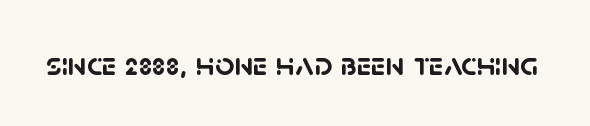
Q: Is the text bold? A: Yes.
Q: Is the typeface a serif or a sans-serif typeface? A: Sans-serif.
Q: Is the text underlined? A: No.
Q: Is the spacing between letters normal or unusually wide? A: Normal.
Q: Width (condensed, normal, or wide)? A: Normal.
Q: Stroke contrast? A: Low.
Q: x-height? A: Large.
Q: Monospaced? A: No.
